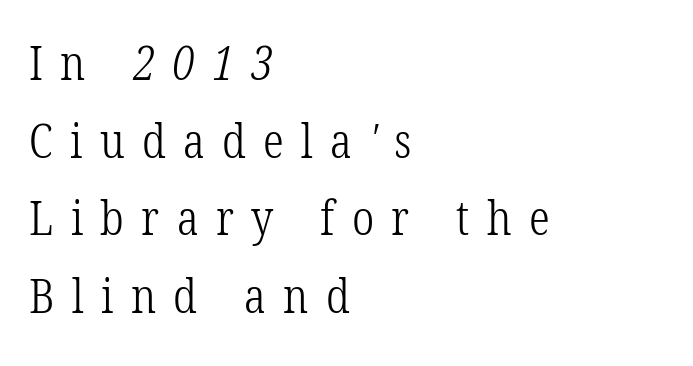
The image shows 47 px light, condensed serif type; set left-aligned, normal line spacing (1.65x), unusually wide letter spacing (+0.37 em), not underlined; low stroke contrast and a medium x-height.
